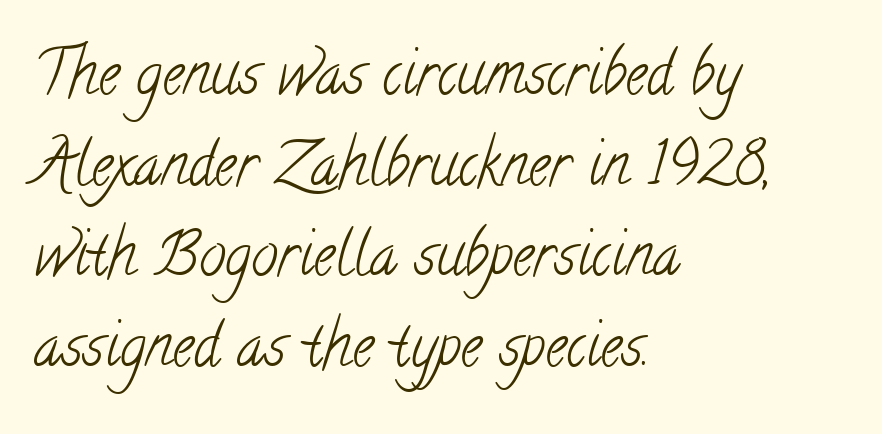
The ragged edge is on the right, which tells us the setting is flush left. Evenly set lines give the paragraph a standard silhouette. This sample has the flowing, uneven cadence of proportional lettering. Weight: not bold — regular or lighter.
